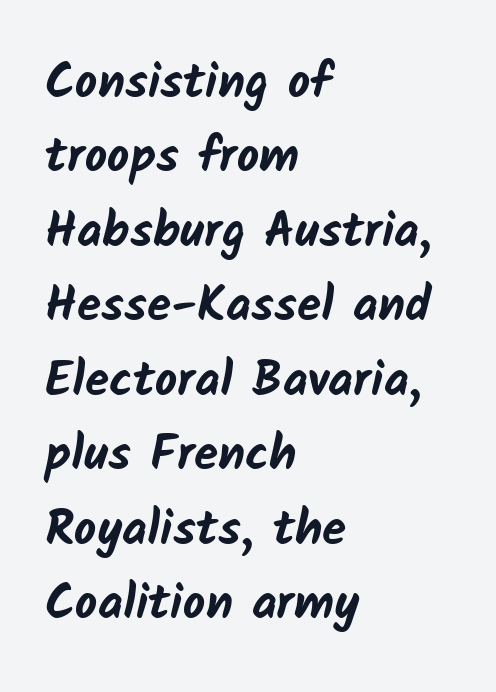
Nobody drew a line under any word here. Notice how thick the strokes are: this is what a full bold looks like. Compared with typical paragraphs, the rows here are spaced about the same. Visually the block forms a straight wall on the left and a jagged coastline on the right. Proportional: the letters do not fall into vertical columns. The rendering keeps characters at their native spacing.
